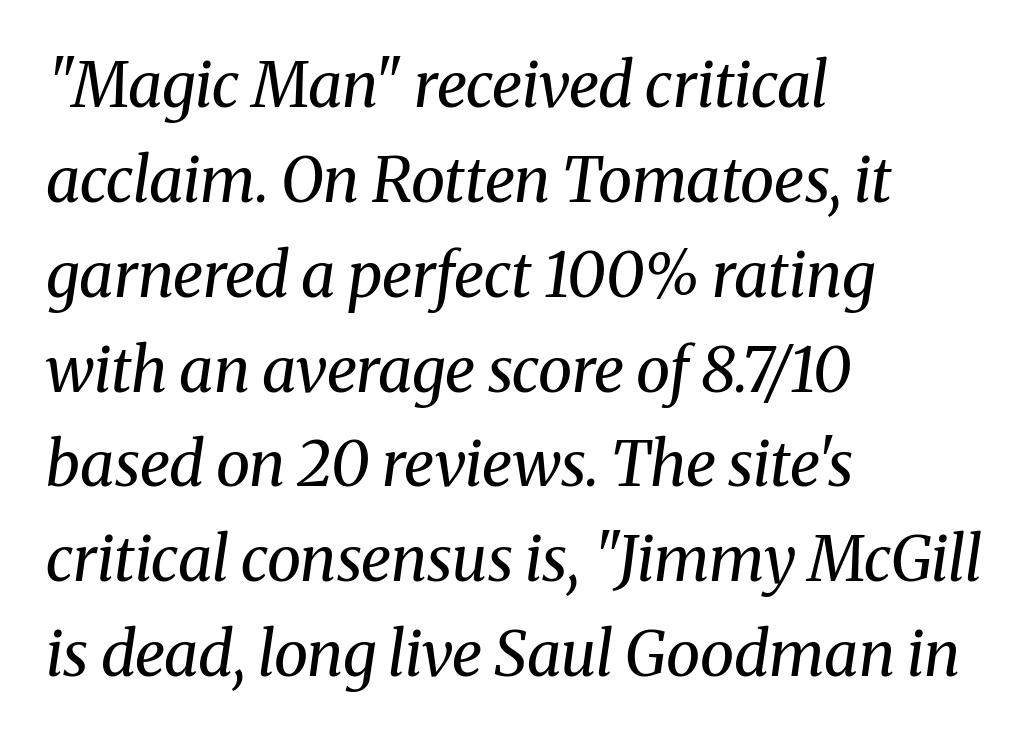
{"serif": "yes", "italic": "yes", "lean": "right", "slant_degrees": 8, "bold": "no", "weight": "regular", "width": "normal", "stroke_contrast": "medium", "x_height": "medium", "monospaced": "no", "underline": "no", "align": "left", "line_spacing": "normal", "line_spacing_ratio": 1.53, "letter_spacing": "normal", "letter_spacing_em": 0.0, "glyph_px": 62}
